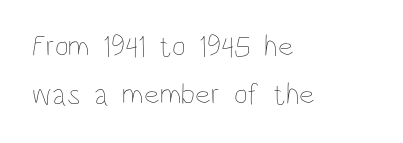
Q: Is the text bold? A: No.
Q: Is the text italic (slanted)? A: No, it is upright.
Q: Is the text underlined? A: No.
Q: How is the paragraph aligned? A: Left-aligned.
Q: Is the spacing between letters normal or unusually wide? A: Normal.
Q: Is the spacing between lines tight, normal or loose? A: Normal.
Q: Width (condensed, normal, or wide)? A: Condensed.
Q: Stroke contrast? A: Low.
Q: x-height? A: Large.
Q: Monospaced? A: No.
